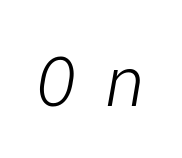
Q: Is the text bold? A: No.
Q: Is the typeface a serif or a sans-serif typeface? A: Sans-serif.
Q: Is the text underlined? A: No.
Q: Is the spacing between letters normal or unusually wide? A: Unusually wide.
Q: Width (condensed, normal, or wide)? A: Normal.
Q: Stroke contrast? A: Low.
Q: x-height? A: Medium.
